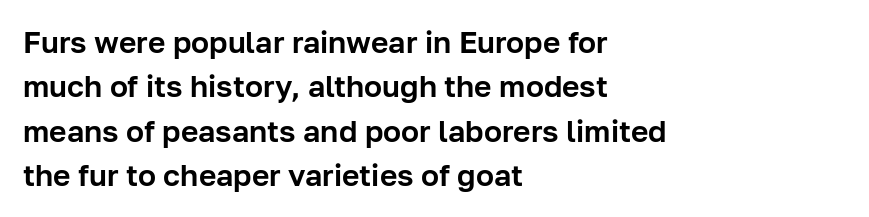
The image shows 30 px sans-serif type, upright; set left-aligned, normal line spacing (1.48x), normal letter spacing, not underlined; low stroke contrast and a medium x-height.
